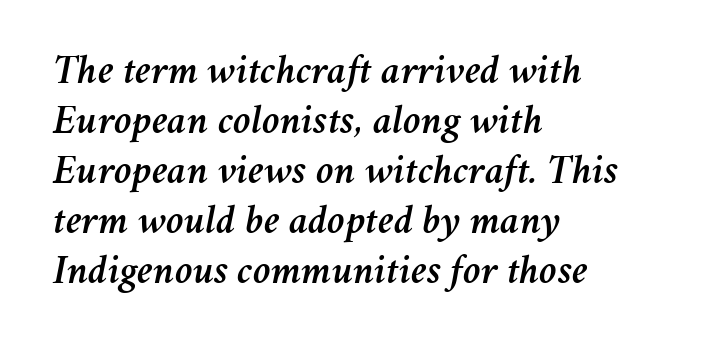
The compositor pushed each line to the left boundary. The passage shown has conventional tracking throughout. Underline: absent. Proportional: the letters do not fall into vertical columns. The lettering tilts uniformly, giving the passage an italic look.
